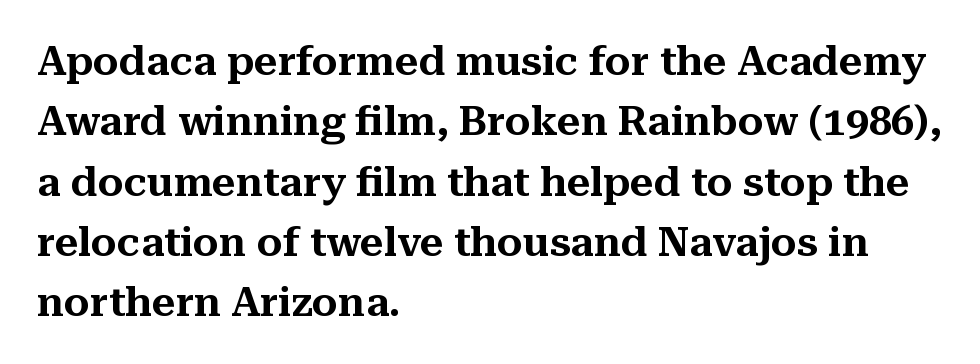
Q: Is the text italic (slanted)? A: No, it is upright.
Q: Is the typeface a serif or a sans-serif typeface? A: Serif.
Q: Is the text underlined? A: No.
Q: How is the paragraph aligned? A: Left-aligned.
Q: Is the spacing between letters normal or unusually wide? A: Normal.
Q: Is the spacing between lines tight, normal or loose? A: Normal.
Q: Width (condensed, normal, or wide)? A: Normal.
Q: Stroke contrast? A: Medium.
Q: x-height? A: Medium.
Q: Monospaced? A: No.
